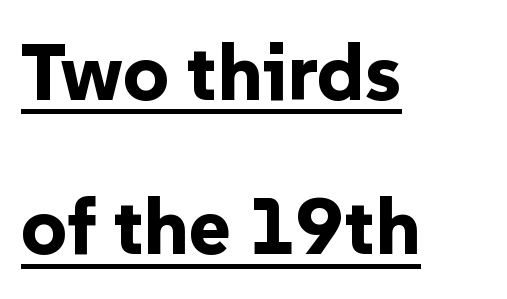
Honestly, the letter spacing is just normal — you wouldn't notice it. Vertical spacing — loose. Every letter is thick-stroked: bold, no question. Examine the stroke ends and you'll find no serifs. Posture: upright roman.
